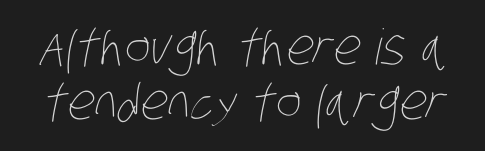
Q: Is the text bold? A: No.
Q: Is the text underlined? A: No.
Q: Is the spacing between letters normal or unusually wide? A: Normal.
Q: Is the spacing between lines tight, normal or loose? A: Tight.
Q: Width (condensed, normal, or wide)? A: Condensed.
Q: Stroke contrast? A: Low.
Q: x-height? A: Large.
Q: Monospaced? A: No.
